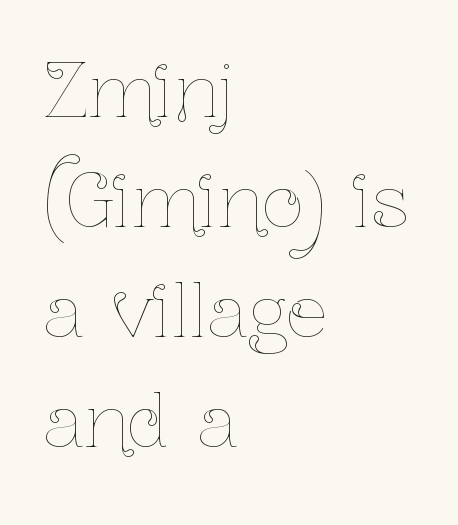
Q: Is the text bold? A: No.
Q: Is the text italic (slanted)? A: No, it is upright.
Q: Is the text underlined? A: No.
Q: How is the paragraph aligned? A: Left-aligned.
Q: Is the spacing between letters normal or unusually wide? A: Normal.
Q: Is the spacing between lines tight, normal or loose? A: Normal.
Q: Width (condensed, normal, or wide)? A: Condensed.
Q: Stroke contrast? A: Low.
Q: x-height? A: Medium.
Q: Monospaced? A: No.
